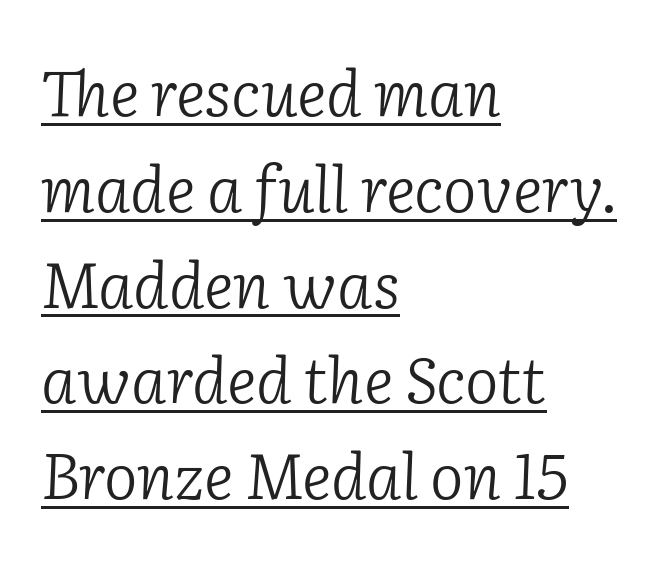
Think of a printed novel: that variable character pitch is what you see here. Unlike a clean sans, this face finishes its strokes with serifs. Is there much room between lines? A standard amount, neither cramped nor airy. Alignment: flush left. Weight: not bold — regular or lighter.
